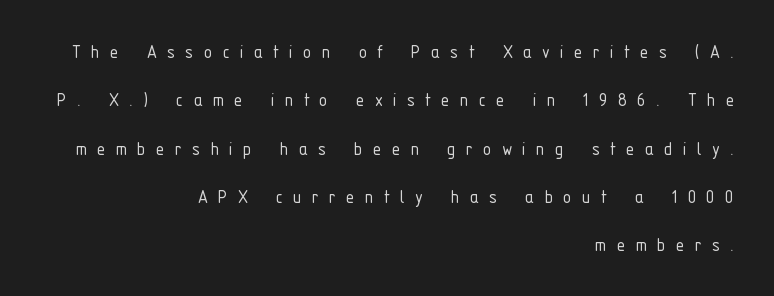
Heft: none added — not bold. Baseline-to-baseline distance is far greater than the letter height. This sample uses expanded letter spacing, leaving extra air between glyphs. The space beneath each line is pristine and unruled.
